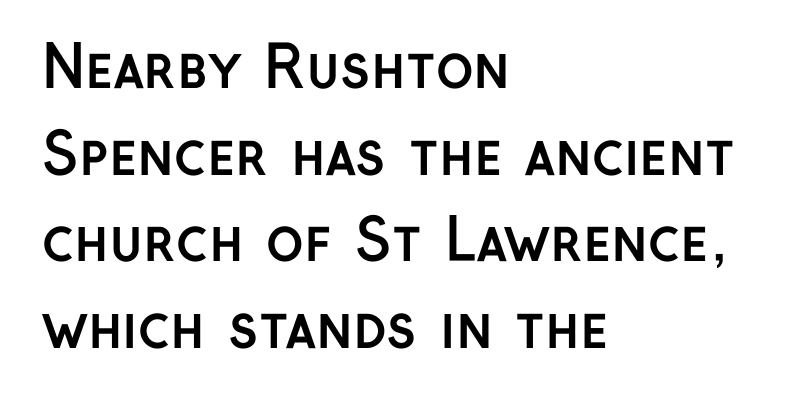
{"serif": "no", "italic": "no", "bold": "yes", "weight": "semibold", "width": "normal", "stroke_contrast": "low", "x_height": "medium", "monospaced": "no", "underline": "no", "align": "left", "line_spacing": "normal", "line_spacing_ratio": 1.52, "letter_spacing": "normal", "letter_spacing_em": 0.0, "glyph_px": 57}
